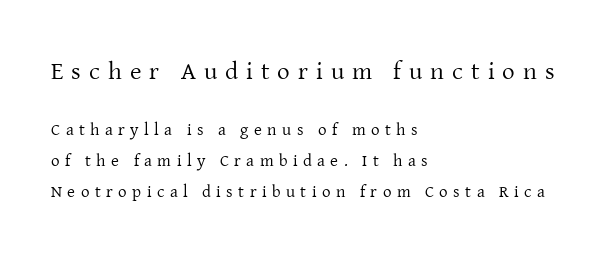
{"italic": "no", "bold": "no", "underline": "no", "align": "left", "line_spacing_ratio": 1.81, "letter_spacing": "wide", "letter_spacing_em": 0.32, "larger_block": "first", "size_ratio": 1.47, "glyph_px": 25}
